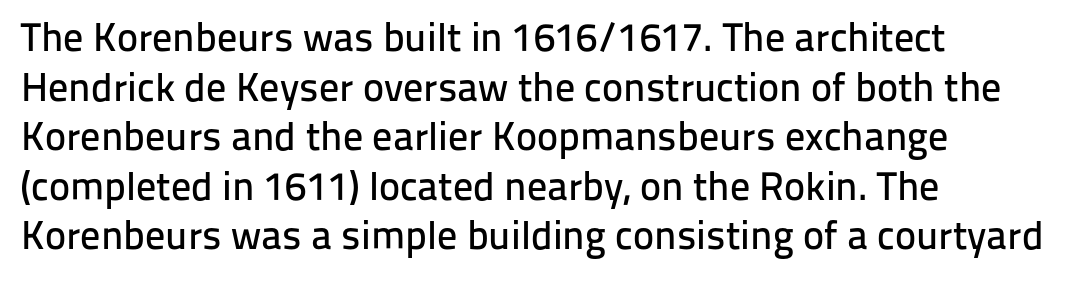
Q: Is the text italic (slanted)? A: No, it is upright.
Q: Is the typeface a serif or a sans-serif typeface? A: Sans-serif.
Q: Is the text underlined? A: No.
Q: How is the paragraph aligned? A: Left-aligned.
Q: Is the spacing between letters normal or unusually wide? A: Normal.
Q: Width (condensed, normal, or wide)? A: Normal.
Q: Stroke contrast? A: Low.
Q: x-height? A: Medium.
Q: Monospaced? A: No.
